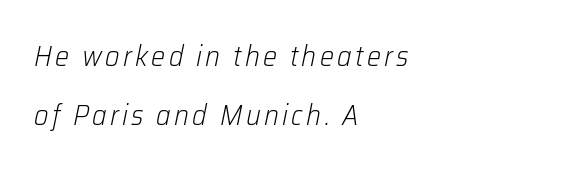
{"italic": "yes", "lean": "right", "slant_degrees": 12, "bold": "no", "weight": "light", "width": "normal", "stroke_contrast": "low", "x_height": "medium", "monospaced": "no", "underline": "no", "align": "left", "line_spacing": "loose", "line_spacing_ratio": 2.09, "glyph_px": 28}
